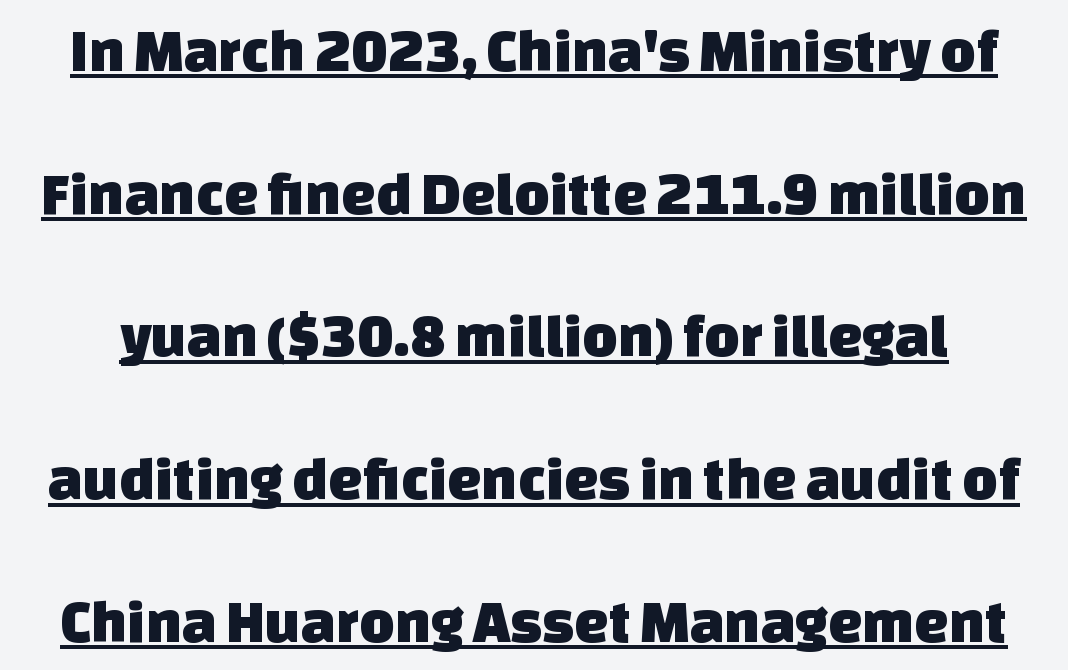
The image shows 61 px sans-serif type; set loose line spacing (2.34x), normal letter spacing, underlined; low stroke contrast and a large x-height.
